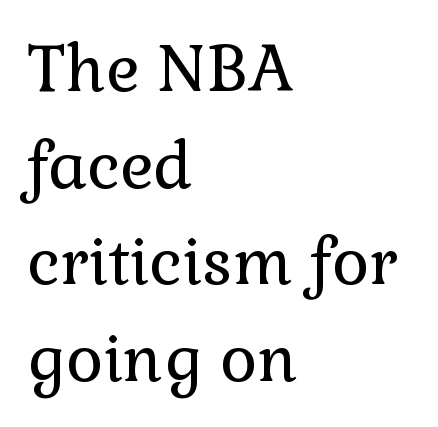
Q: Is the text bold? A: No.
Q: Is the text italic (slanted)? A: No, it is upright.
Q: Is the typeface a serif or a sans-serif typeface? A: Serif.
Q: Is the text underlined? A: No.
Q: How is the paragraph aligned? A: Left-aligned.
Q: Is the spacing between letters normal or unusually wide? A: Normal.
Q: Is the spacing between lines tight, normal or loose? A: Normal.
Q: Width (condensed, normal, or wide)? A: Normal.
Q: x-height? A: Medium.
Q: Monospaced? A: No.
